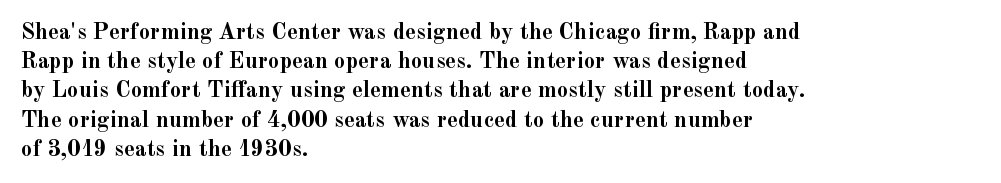
Q: Is the text bold? A: Yes.
Q: Is the text italic (slanted)? A: No, it is upright.
Q: Is the text underlined? A: No.
Q: How is the paragraph aligned? A: Left-aligned.
Q: Is the spacing between letters normal or unusually wide? A: Normal.
Q: Is the spacing between lines tight, normal or loose? A: Normal.
